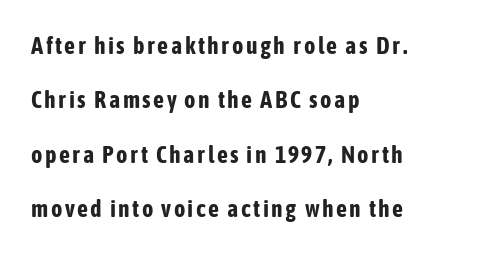
Q: Is the text bold? A: Yes.
Q: Is the text italic (slanted)? A: No, it is upright.
Q: Is the text underlined? A: No.
Q: How is the paragraph aligned? A: Left-aligned.
Q: Is the spacing between lines tight, normal or loose? A: Loose.
